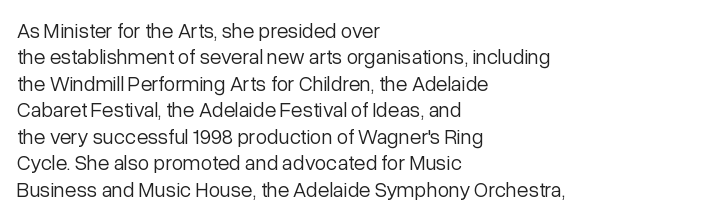
Q: Is the text bold? A: No.
Q: Is the text italic (slanted)? A: No, it is upright.
Q: Is the text underlined? A: No.
Q: How is the paragraph aligned? A: Left-aligned.
Q: Is the spacing between letters normal or unusually wide? A: Normal.
Q: Is the spacing between lines tight, normal or loose? A: Normal.
